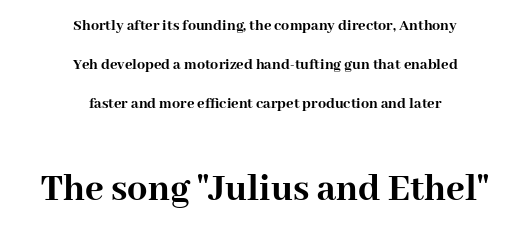
How would I describe the line gaps? Wide and relaxed. In terms of weight, the rendering is a true, heavy bold. A clean baseline with only descenders dipping below it. Unlike italic type, these characters show no tilt at all. Does the bottom block carry the larger type? Yes, it does.
